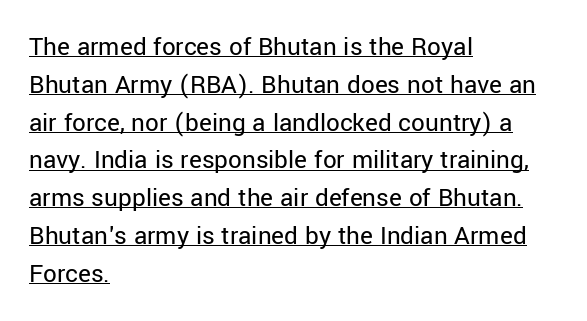
Q: Is the text bold? A: No.
Q: Is the text italic (slanted)? A: No, it is upright.
Q: Is the text underlined? A: Yes.
Q: How is the paragraph aligned? A: Left-aligned.
Q: Is the spacing between letters normal or unusually wide? A: Normal.
Q: Is the spacing between lines tight, normal or loose? A: Normal.
